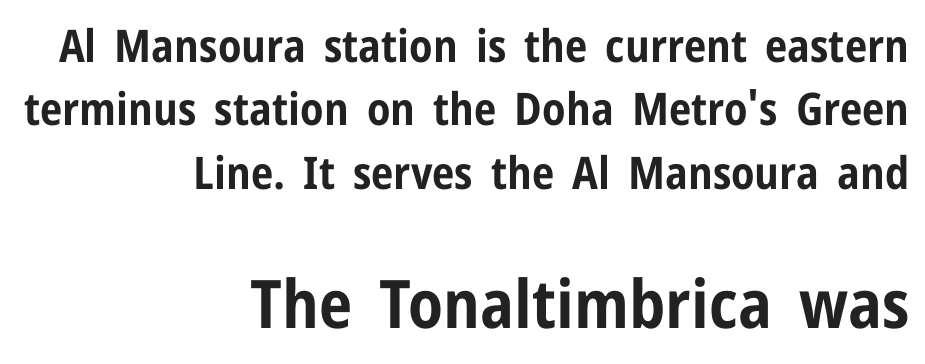
The passage shown is typed in a proportional face where columns would drift. Small over large — that's the arrangement of the two blocks here. The rows are spaced the way most documents space them. Short and long lines alike share a common ending point at right. In terms of weight, the rendering is a true, heavy bold.
